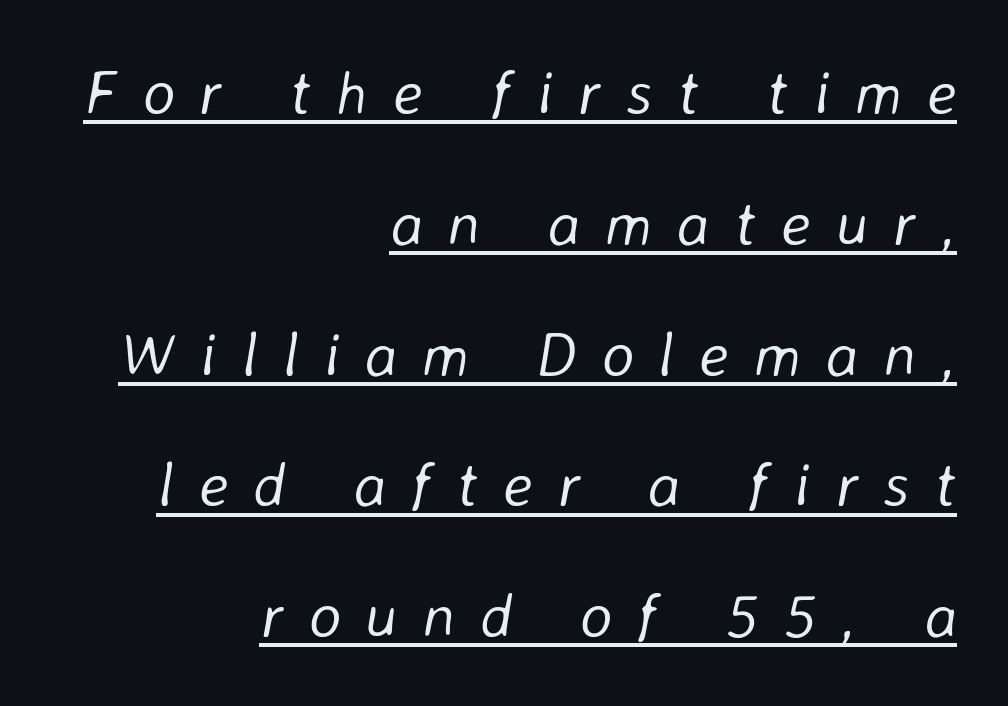
The image shows 62 px light type, italic (leaning right); set right-aligned, loose line spacing (2.11x), unusually wide letter spacing (+0.4 em), underlined; low stroke contrast and a medium x-height.
